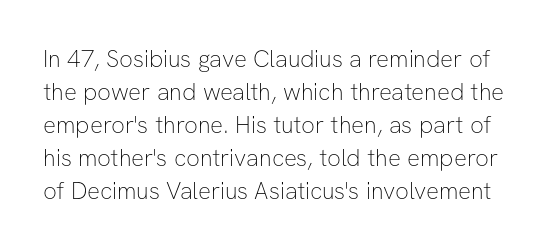
Observe the ordinary spacing: letters are neighbours, not strangers. The typeface has the unassuming heft of standard copy or less. The words here are not underlined. This is roman type, the default non-slanted kind. Notice how descenders clear the ascenders below comfortably — that's standard leading.
